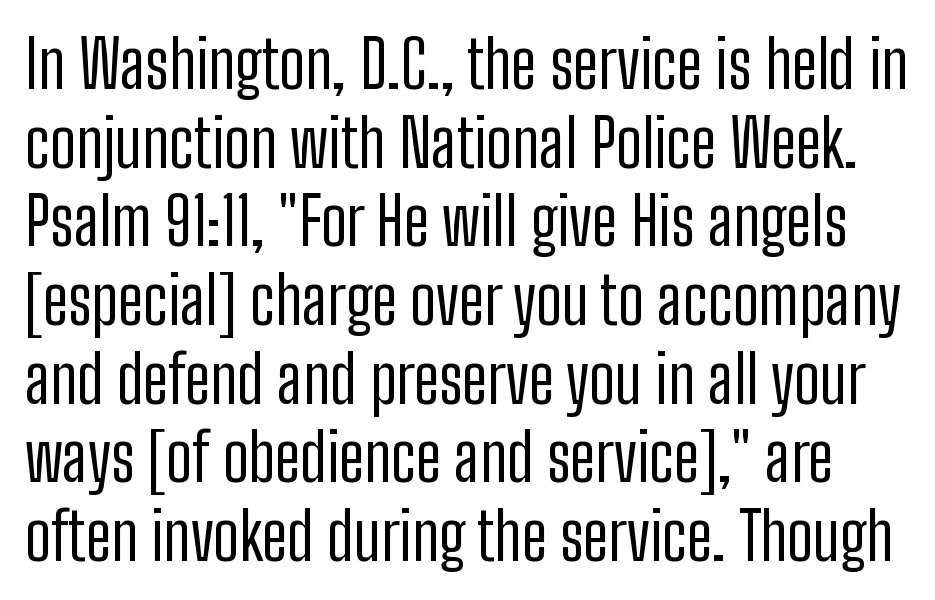
The image shows 65 px regular-weight, condensed sans-serif type, upright; set line spacing 1.21x, normal letter spacing, not underlined; low stroke contrast and a medium x-height.
